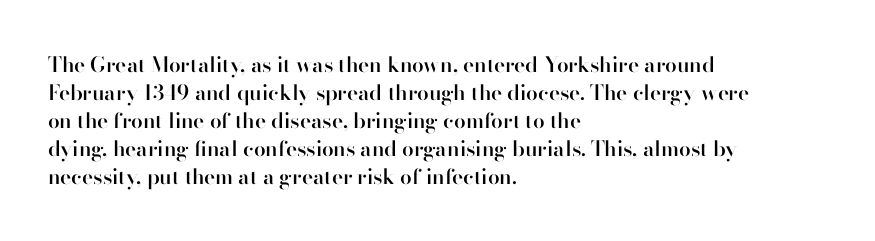
Q: Is the text bold? A: Semi-bold.
Q: Is the text italic (slanted)? A: No, it is upright.
Q: Is the text underlined? A: No.
Q: How is the paragraph aligned? A: Left-aligned.
Q: Is the spacing between letters normal or unusually wide? A: Normal.
Q: Is the spacing between lines tight, normal or loose? A: Normal.
